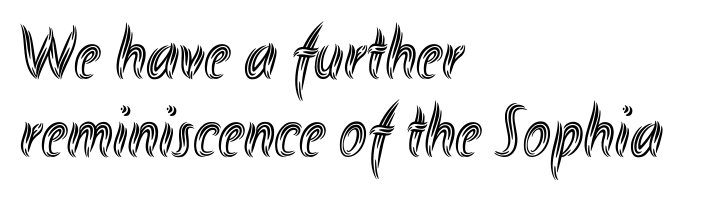
The image shows 74 px condensed type; set left-aligned, tight line spacing (1.05x), normal letter spacing, not underlined; a small x-height.
